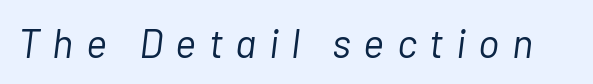
The image shows 40 px light type, italic (leaning right); set unusually wide letter spacing (+0.31 em), not underlined; low stroke contrast and a medium x-height.
